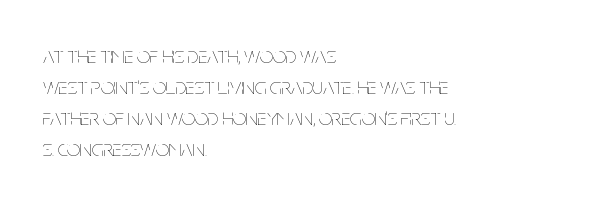
Posture: upright roman. The ragged edge is on the right, which tells us the setting is flush left. Reading down the column, the eye jumps a familiar distance to each next line. The specimen omits any rule beneath the text block's lines. The face looks like a standard text weight, possibly lighter.
